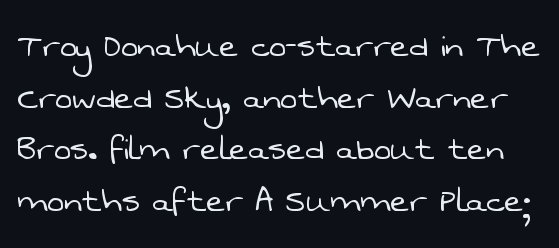
{"serif": "no", "bold": "no", "weight": "light", "width": "normal", "stroke_contrast": "low", "x_height": "medium", "monospaced": "no", "underline": "no", "line_spacing": "normal", "line_spacing_ratio": 1.29, "letter_spacing": "normal", "letter_spacing_em": 0.0, "glyph_px": 40}
